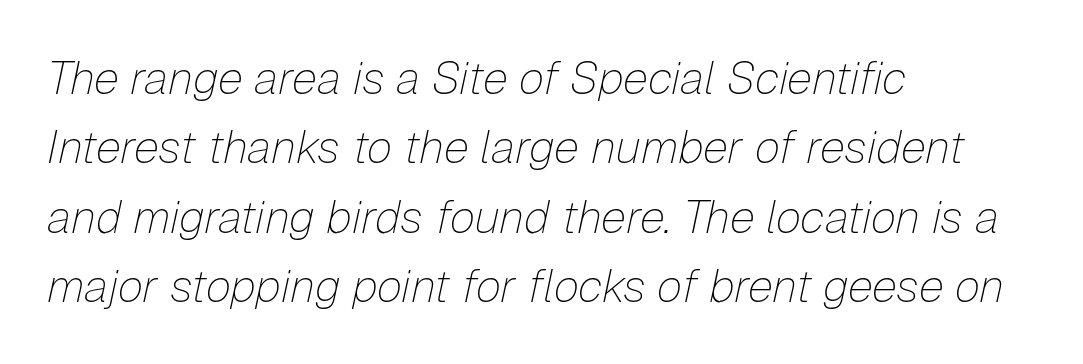
{"italic": "yes", "lean": "right", "slant_degrees": 12, "bold": "no", "weight": "thin", "width": "normal", "stroke_contrast": "low", "x_height": "medium", "monospaced": "no", "underline": "no", "align": "left", "line_spacing": "normal", "line_spacing_ratio": 1.51, "letter_spacing": "normal", "letter_spacing_em": 0.0, "glyph_px": 46}
